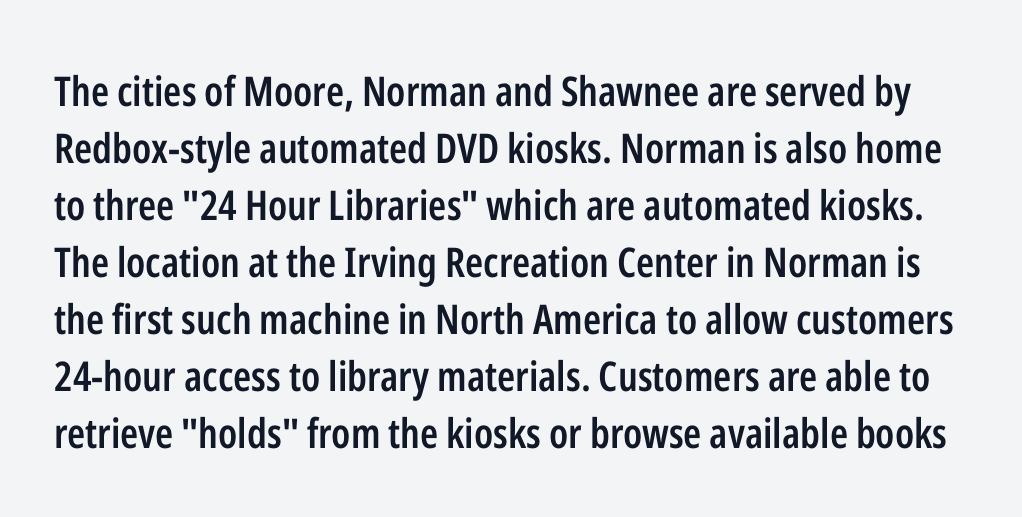
{"serif": "no", "italic": "no", "bold": "semi", "weight": "semibold", "width": "condensed", "stroke_contrast": "low", "x_height": "medium", "monospaced": "no", "underline": "no", "line_spacing": "normal", "line_spacing_ratio": 1.39, "letter_spacing": "normal", "letter_spacing_em": 0.0, "glyph_px": 41}
